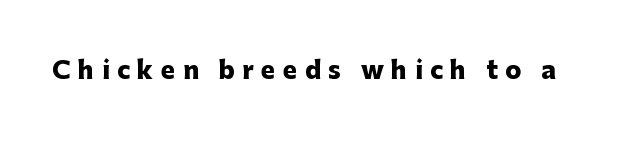
{"italic": "no", "bold": "yes", "underline": "no", "letter_spacing": "wide", "letter_spacing_em": 0.31, "glyph_px": 24}
